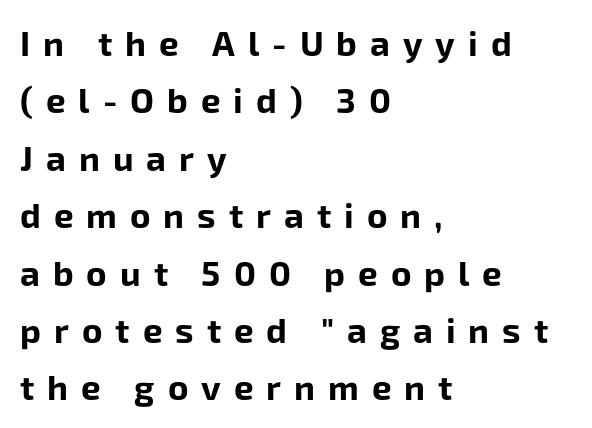
{"serif": "no", "italic": "no", "bold": "yes", "weight": "bold", "width": "normal", "stroke_contrast": "low", "x_height": "medium", "monospaced": "no", "underline": "no", "align": "left", "line_spacing": "normal", "line_spacing_ratio": 1.64, "letter_spacing": "wide", "letter_spacing_em": 0.37, "glyph_px": 35}
